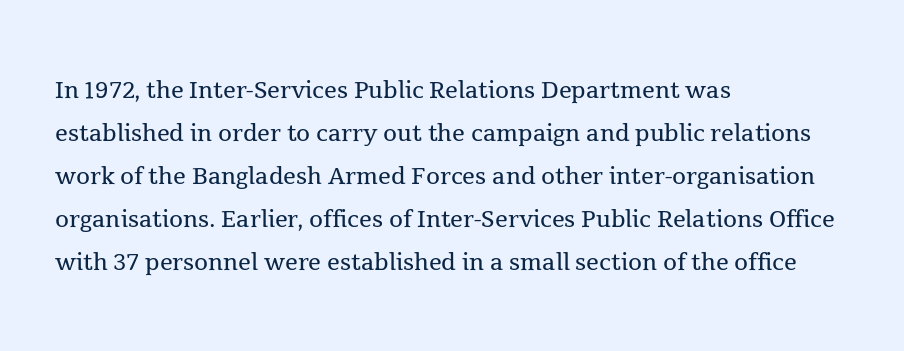
Q: Is the text bold? A: No.
Q: Is the text italic (slanted)? A: No, it is upright.
Q: Is the typeface a serif or a sans-serif typeface? A: Serif.
Q: Is the text underlined? A: No.
Q: How is the paragraph aligned? A: Left-aligned.
Q: Is the spacing between letters normal or unusually wide? A: Normal.
Q: Is the spacing between lines tight, normal or loose? A: Normal.
Q: Width (condensed, normal, or wide)? A: Normal.
Q: x-height? A: Medium.
Q: Monospaced? A: No.
